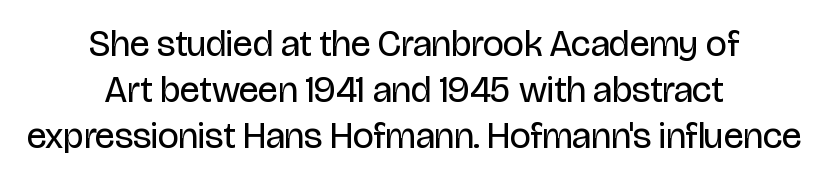
Q: Is the text bold? A: No.
Q: Is the text italic (slanted)? A: No, it is upright.
Q: Is the typeface a serif or a sans-serif typeface? A: Sans-serif.
Q: Is the text underlined? A: No.
Q: How is the paragraph aligned? A: Centered.
Q: Is the spacing between letters normal or unusually wide? A: Normal.
Q: Is the spacing between lines tight, normal or loose? A: Normal.
Q: Width (condensed, normal, or wide)? A: Condensed.
Q: Stroke contrast? A: Low.
Q: x-height? A: Large.
Q: Monospaced? A: No.
